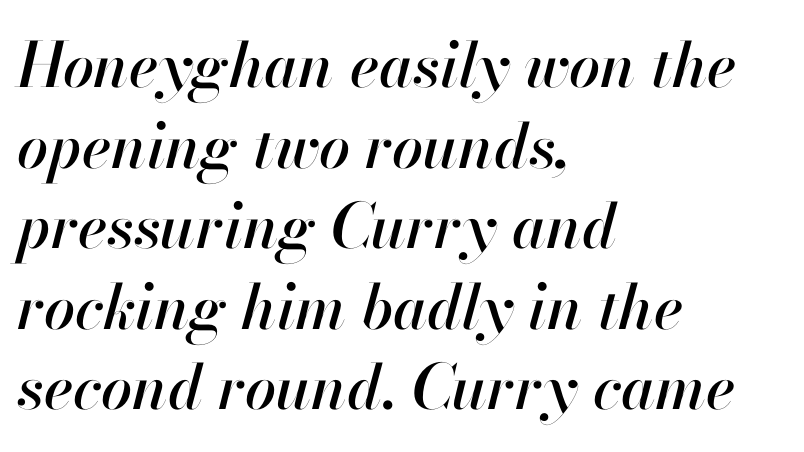
{"italic": "yes", "lean": "right", "slant_degrees": 13, "width": "normal", "stroke_contrast": "high", "x_height": "small", "monospaced": "no", "underline": "no", "align": "left", "line_spacing": "normal", "line_spacing_ratio": 1.3, "letter_spacing": "normal", "letter_spacing_em": 0.0, "glyph_px": 62}
